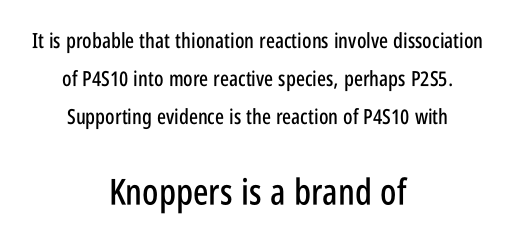
Q: Is the text italic (slanted)? A: No, it is upright.
Q: Is the typeface a serif or a sans-serif typeface? A: Sans-serif.
Q: Is the text underlined? A: No.
Q: How is the paragraph aligned? A: Centered.
Q: Is the spacing between letters normal or unusually wide? A: Normal.
Q: Which block of text is set in a larger size, the first (top) or the second (bottom)? A: The second (bottom) one.
Q: Width (condensed, normal, or wide)? A: Condensed.
Q: Stroke contrast? A: Low.
Q: x-height? A: Large.
Q: Monospaced? A: No.
